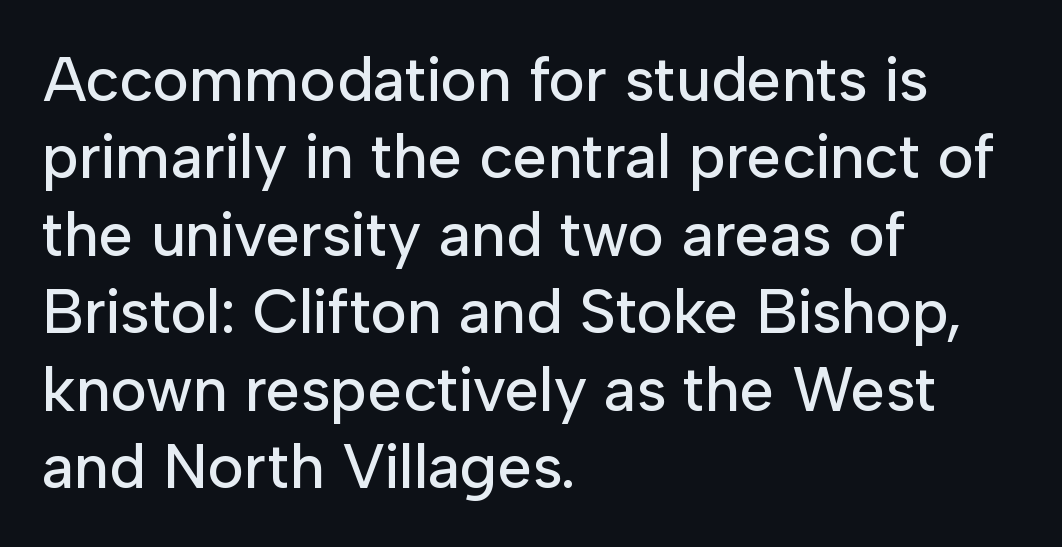
The specimen reads as upright at a glance. Letter spacing: default. What kind of face is this? One without serifs — a sans. Any mark beneath the type? The region is blank.
